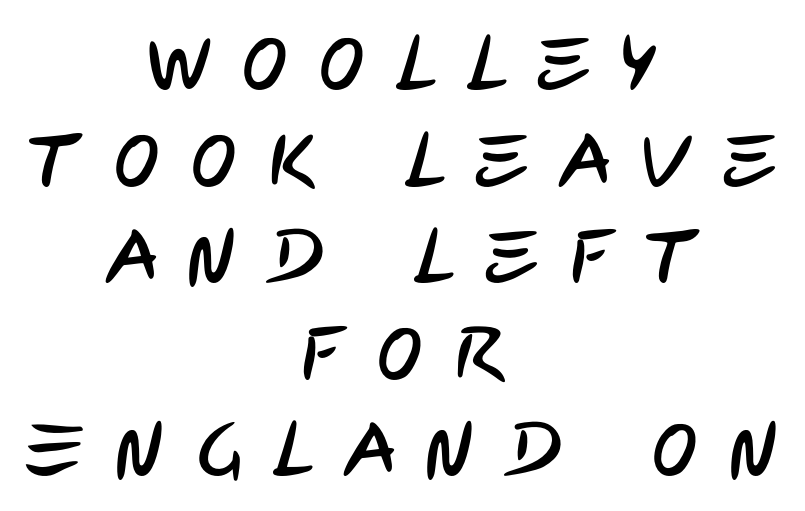
Q: Is the typeface a serif or a sans-serif typeface? A: Sans-serif.
Q: Is the text underlined? A: No.
Q: How is the paragraph aligned? A: Centered.
Q: Is the spacing between letters normal or unusually wide? A: Unusually wide.
Q: Is the spacing between lines tight, normal or loose? A: Normal.
Q: Width (condensed, normal, or wide)? A: Condensed.
Q: Stroke contrast? A: Low.
Q: x-height? A: Large.
Q: Monospaced? A: No.
